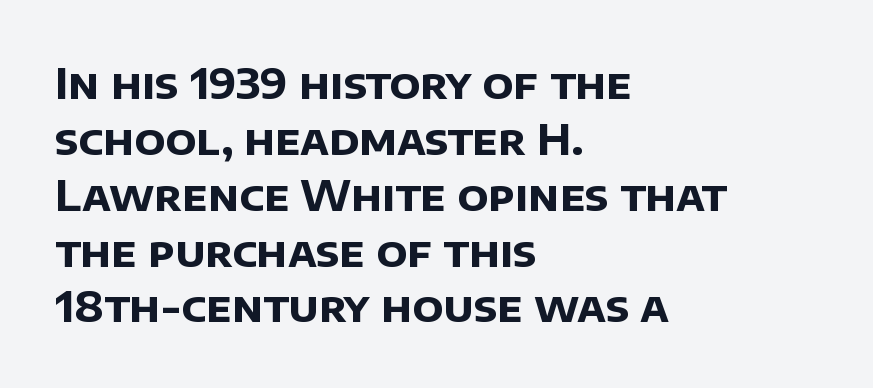
The image shows 42 px bold sans-serif type; set left-aligned, normal line spacing (1.33x), normal letter spacing, not underlined; low stroke contrast and a large x-height.
